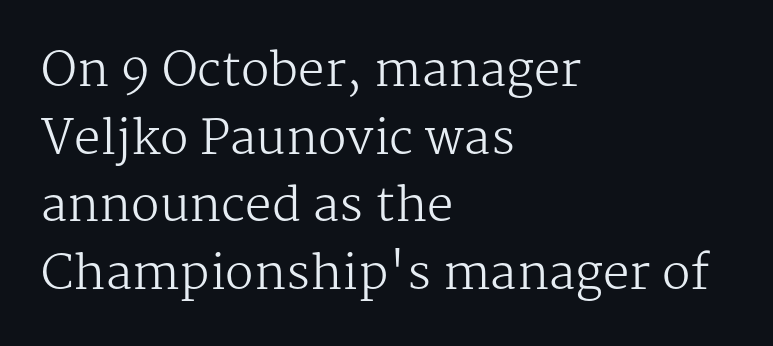
The image shows 47 px regular-weight serif type, upright; set left-aligned, normal line spacing (1.44x), normal letter spacing, not underlined; medium stroke contrast and a medium x-height.
